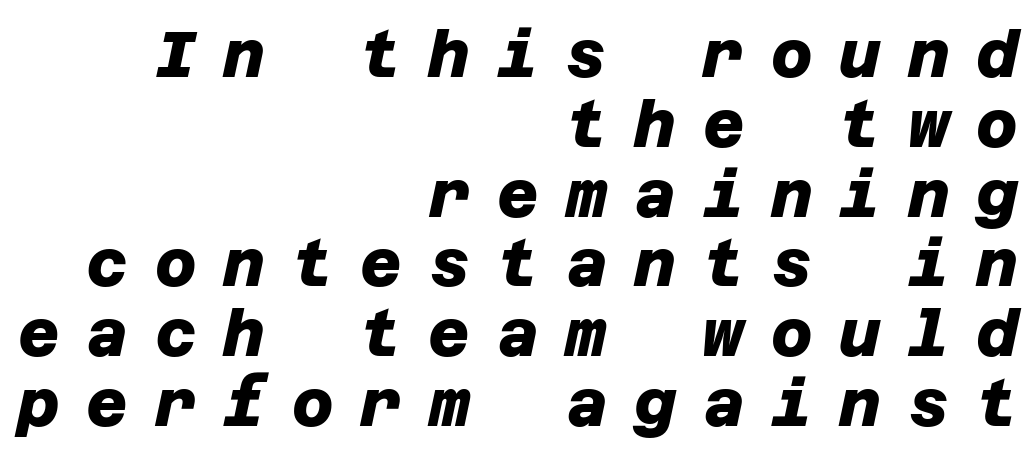
Q: Is the text bold? A: Yes.
Q: Is the typeface a serif or a sans-serif typeface? A: Sans-serif.
Q: Is the text underlined? A: No.
Q: How is the paragraph aligned? A: Right-aligned.
Q: Is the spacing between letters normal or unusually wide? A: Unusually wide.
Q: Is the spacing between lines tight, normal or loose? A: Tight.
Q: Width (condensed, normal, or wide)? A: Normal.
Q: Stroke contrast? A: Low.
Q: x-height? A: Large.
